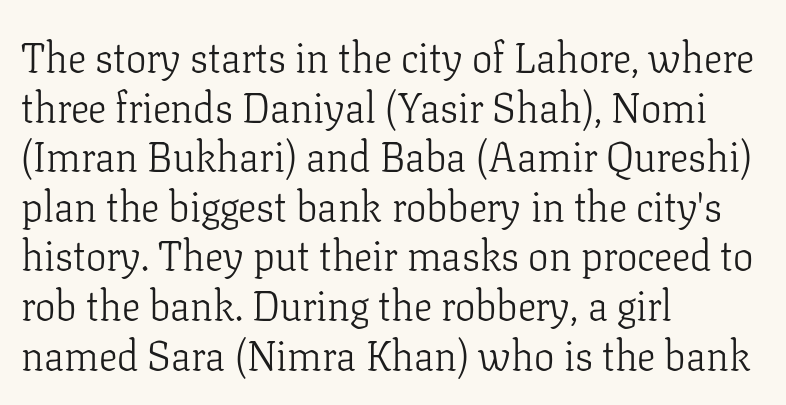
Q: Is the text bold? A: No.
Q: Is the text italic (slanted)? A: No, it is upright.
Q: Is the typeface a serif or a sans-serif typeface? A: Serif.
Q: Is the text underlined? A: No.
Q: How is the paragraph aligned? A: Left-aligned.
Q: Is the spacing between letters normal or unusually wide? A: Normal.
Q: Width (condensed, normal, or wide)? A: Normal.
Q: Stroke contrast? A: Low.
Q: x-height? A: Medium.
Q: Monospaced? A: No.
